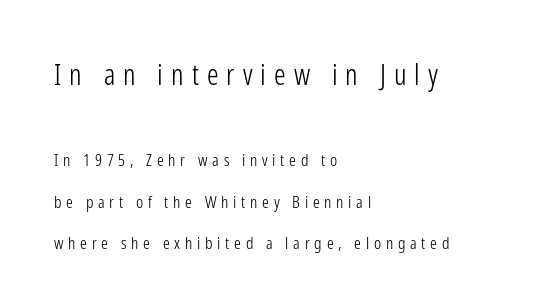
Q: Is the text bold? A: No.
Q: Is the text italic (slanted)? A: No, it is upright.
Q: Is the typeface a serif or a sans-serif typeface? A: Sans-serif.
Q: Is the text underlined? A: No.
Q: How is the paragraph aligned? A: Left-aligned.
Q: Is the spacing between letters normal or unusually wide? A: Unusually wide.
Q: Is the spacing between lines tight, normal or loose? A: Loose.
Q: Which block of text is set in a larger size, the first (top) or the second (bottom)? A: The first (top) one.
Q: Width (condensed, normal, or wide)? A: Condensed.
Q: Stroke contrast? A: Low.
Q: x-height? A: Medium.
Q: Monospaced? A: No.
